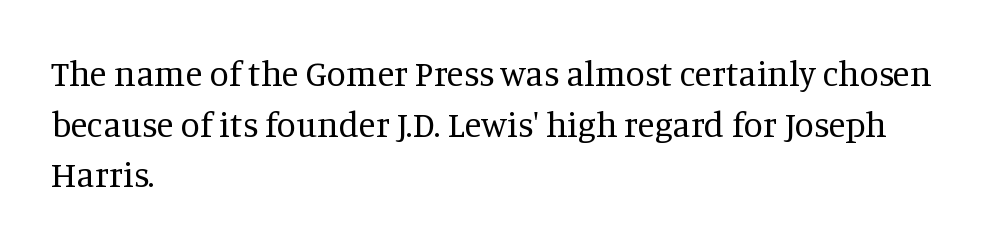
The image shows 35 px regular-weight serif type, upright; set left-aligned, normal line spacing (1.45x), normal letter spacing, not underlined; medium stroke contrast and a large x-height.
